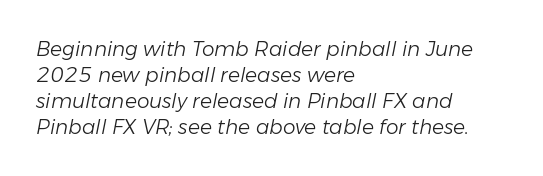
{"italic": "yes", "lean": "right", "slant_degrees": 11, "bold": "no", "underline": "no", "align": "left", "line_spacing": "normal", "line_spacing_ratio": 1.3, "letter_spacing": "normal", "letter_spacing_em": 0.0, "glyph_px": 20}
